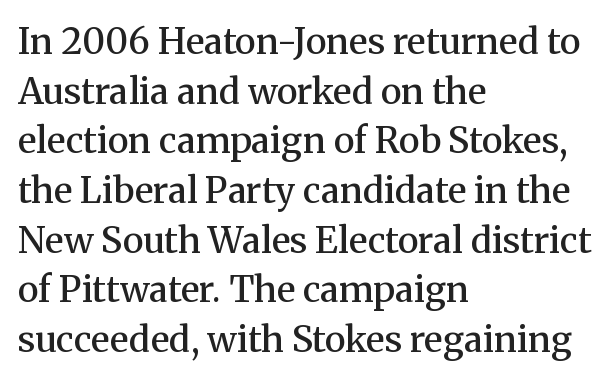
{"serif": "yes", "italic": "no", "bold": "semi", "weight": "semibold", "width": "normal", "stroke_contrast": "medium", "x_height": "medium", "monospaced": "no", "underline": "no", "align": "left", "line_spacing": "normal", "line_spacing_ratio": 1.38, "letter_spacing": "normal", "letter_spacing_em": 0.0, "glyph_px": 36}
